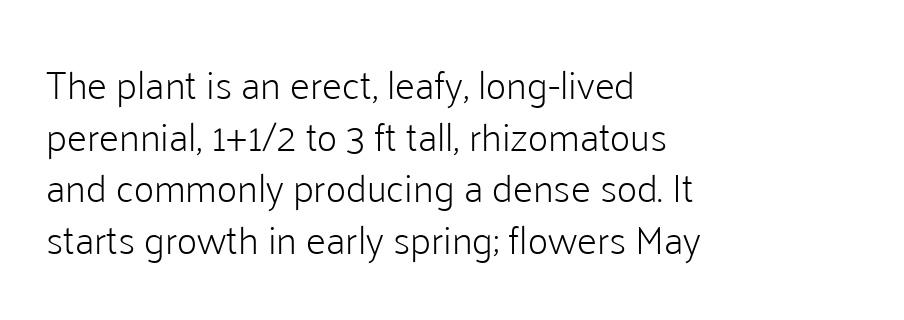
Q: Is the text bold? A: No.
Q: Is the text italic (slanted)? A: No, it is upright.
Q: Is the typeface a serif or a sans-serif typeface? A: Sans-serif.
Q: Is the text underlined? A: No.
Q: How is the paragraph aligned? A: Left-aligned.
Q: Is the spacing between letters normal or unusually wide? A: Normal.
Q: Is the spacing between lines tight, normal or loose? A: Normal.
Q: Width (condensed, normal, or wide)? A: Normal.
Q: Stroke contrast? A: Low.
Q: x-height? A: Medium.
Q: Monospaced? A: No.
